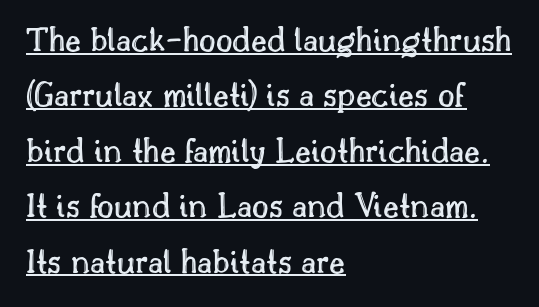
Caption: standard tracking, unaltered. The leading is moderate, giving the passage an even texture. You can see a thin bar hugging the bottom of the glyphs. The lines are quadded left. Rendered with straight, roman letterforms.
